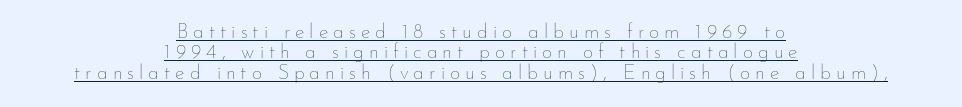
The image shows 20 px text type, upright; set centered, tight line spacing (1.02x), unusually wide letter spacing (+0.25 em), underlined.
